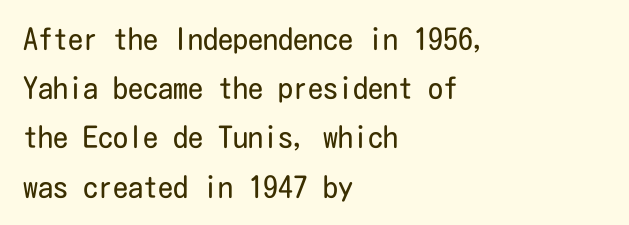
The image shows 30 px regular-weight, condensed sans-serif type, upright; set left-aligned, normal line spacing (1.64x), normal letter spacing, not underlined; low stroke contrast and a medium x-height.
